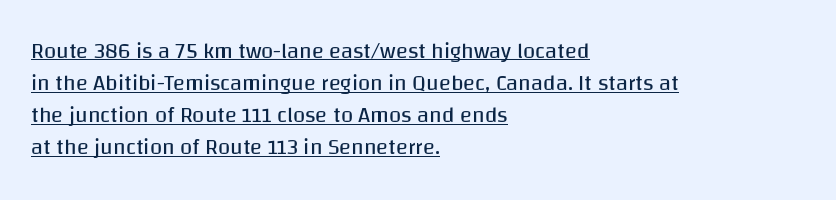
The image shows 22 px text type, upright; set left-aligned, normal line spacing (1.46x), normal letter spacing, underlined.
